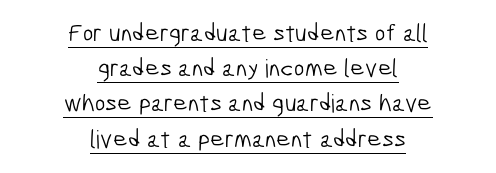
Q: Is the text bold? A: No.
Q: Is the text underlined? A: Yes.
Q: How is the paragraph aligned? A: Centered.
Q: Is the spacing between letters normal or unusually wide? A: Normal.
Q: Is the spacing between lines tight, normal or loose? A: Normal.
